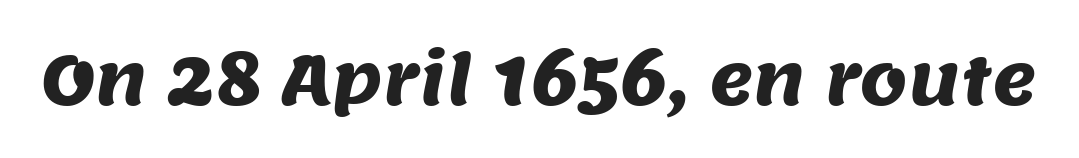
Q: Is the typeface a serif or a sans-serif typeface? A: Sans-serif.
Q: Is the text underlined? A: No.
Q: Is the spacing between letters normal or unusually wide? A: Normal.
Q: Width (condensed, normal, or wide)? A: Normal.
Q: Stroke contrast? A: Medium.
Q: x-height? A: Large.
Q: Monospaced? A: No.
